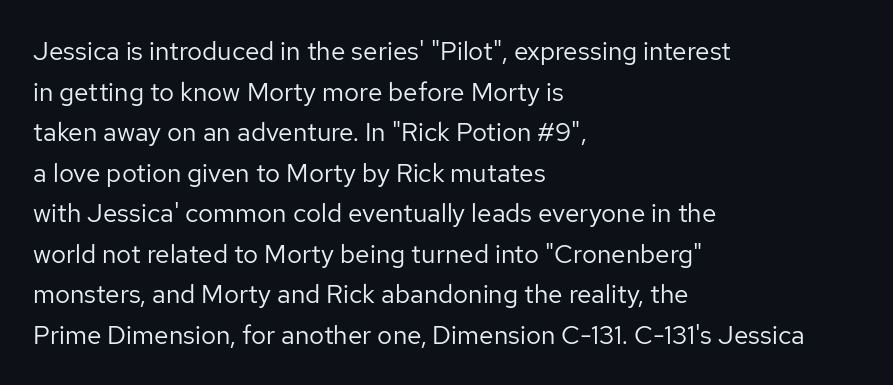
The image shows 26 px text type, upright; set left-aligned, normal line spacing (1.56x), normal letter spacing, not underlined.
